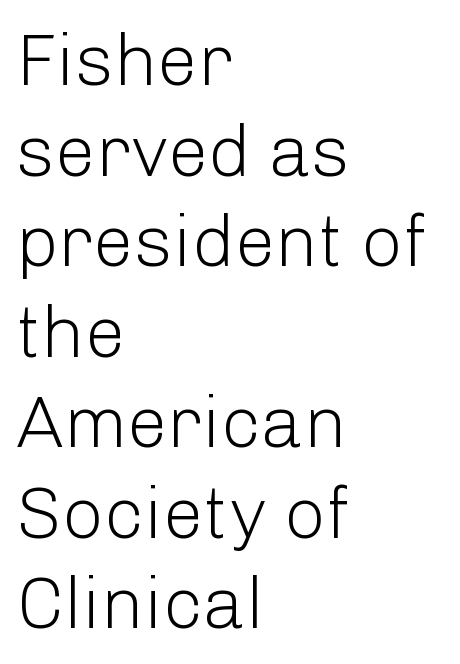
The letters stand upright; this is a roman face. Grotesque or geometric, the face here clearly has no serifs. The letterforms sit at book weight or below. If you drew a ruler down the left edge, every line would touch it.
